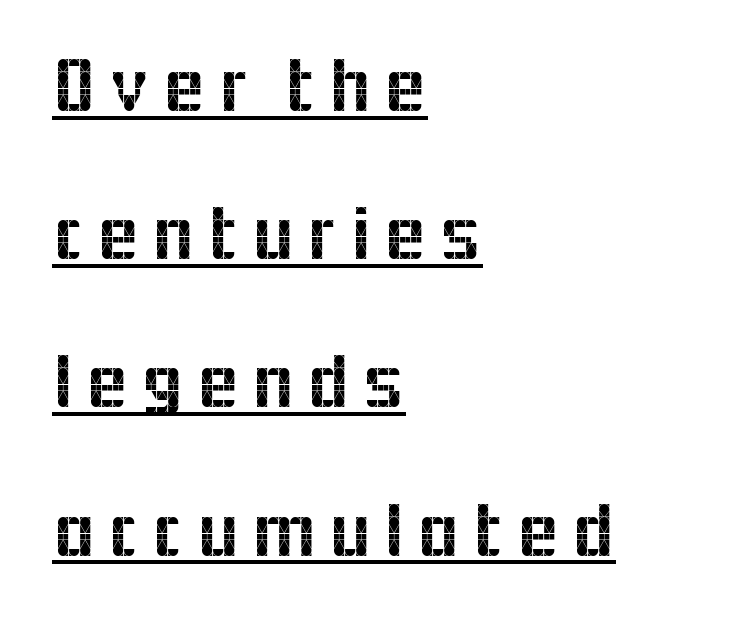
Q: Is the text italic (slanted)? A: No, it is upright.
Q: Is the typeface a serif or a sans-serif typeface? A: Sans-serif.
Q: Is the text underlined? A: Yes.
Q: How is the paragraph aligned? A: Left-aligned.
Q: Is the spacing between lines tight, normal or loose? A: Loose.
Q: Width (condensed, normal, or wide)? A: Normal.
Q: x-height? A: Medium.
Q: Monospaced? A: No.
